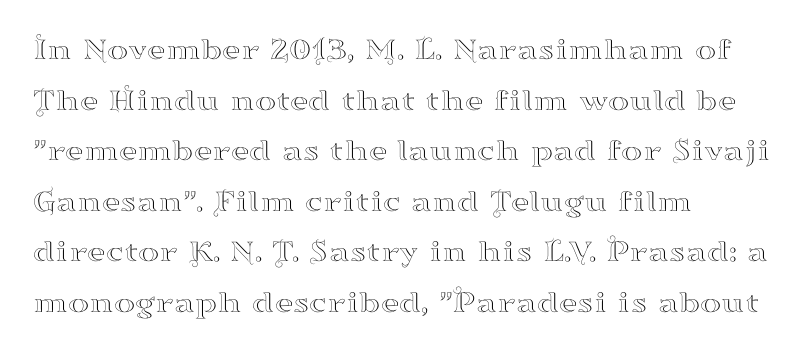
{"serif": "yes", "italic": "no", "width": "wide", "stroke_contrast": "high", "x_height": "small", "monospaced": "no", "underline": "no", "align": "left", "line_spacing": "normal", "line_spacing_ratio": 1.58, "letter_spacing": "normal", "letter_spacing_em": 0.0, "glyph_px": 32}
